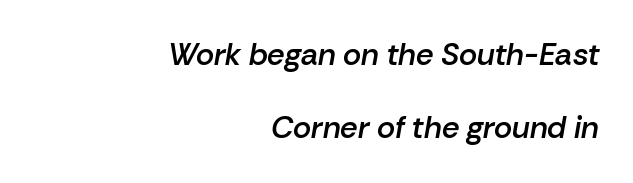
Q: Is the text bold? A: Semi-bold.
Q: Is the text italic (slanted)? A: Yes, it leans right by about 10 degrees.
Q: Is the text underlined? A: No.
Q: How is the paragraph aligned? A: Right-aligned.
Q: Is the spacing between letters normal or unusually wide? A: Normal.
Q: Is the spacing between lines tight, normal or loose? A: Loose.
Q: Width (condensed, normal, or wide)? A: Normal.
Q: Stroke contrast? A: Low.
Q: x-height? A: Medium.
Q: Monospaced? A: No.
